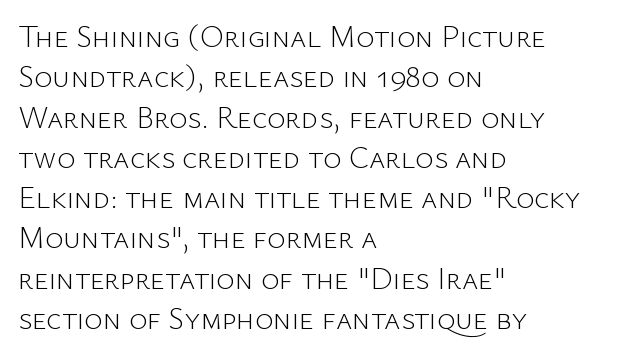
{"serif": "no", "italic": "no", "bold": "no", "weight": "light", "width": "normal", "stroke_contrast": "low", "x_height": "medium", "monospaced": "no", "underline": "no", "align": "left", "line_spacing": "normal", "line_spacing_ratio": 1.3, "letter_spacing": "normal", "letter_spacing_em": 0.0, "glyph_px": 31}
